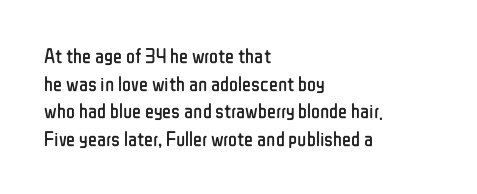
Q: Is the text bold? A: No.
Q: Is the text italic (slanted)? A: No, it is upright.
Q: Is the text underlined? A: No.
Q: How is the paragraph aligned? A: Left-aligned.
Q: Is the spacing between letters normal or unusually wide? A: Normal.
Q: Is the spacing between lines tight, normal or loose? A: Normal.
